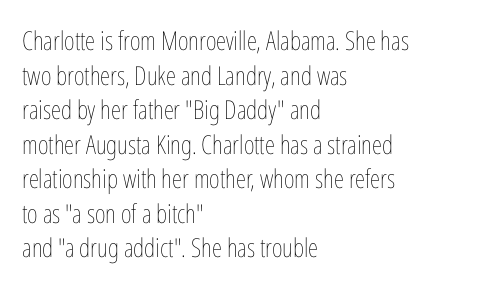
No chunkiness to these letters — they're not bold. A classic flush-left, rag-right setting is used for this passage. One glance says typical: line gaps are just what's usual. The letters sit at their default tracking, neither squeezed nor spread.
